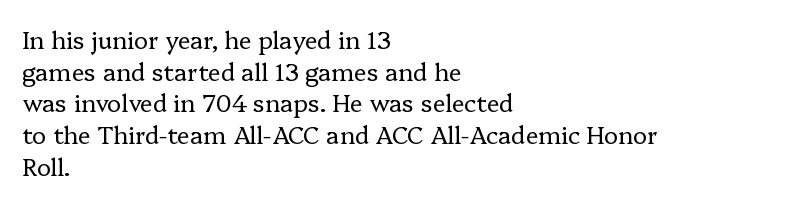
Leftover space on each line is placed entirely after the last word. The typesetting does not lean heavy: it is not bold. Honestly, the letter spacing is just normal — you wouldn't notice it. Underline: absent. If you drew a line through each stem, it would be perfectly vertical.
